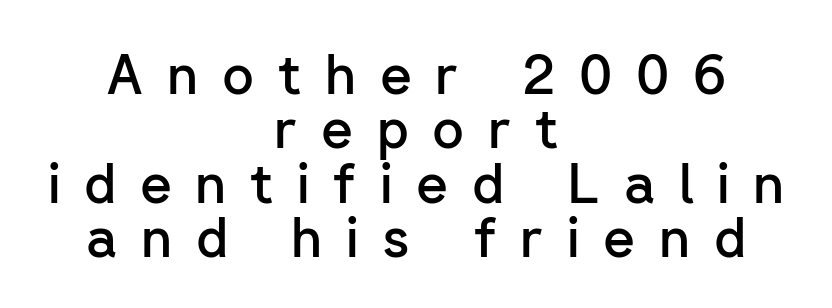
Compared with typical paragraphs, the rows here are closer together. This is the regular roman posture of the typeface. What kind of face is this? One without serifs — a sans. Students, this is semibold: more ink than regular, less than bold.
